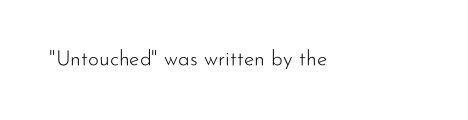
{"italic": "no", "bold": "no", "underline": "no", "letter_spacing": "normal", "letter_spacing_em": 0.0, "glyph_px": 21}
